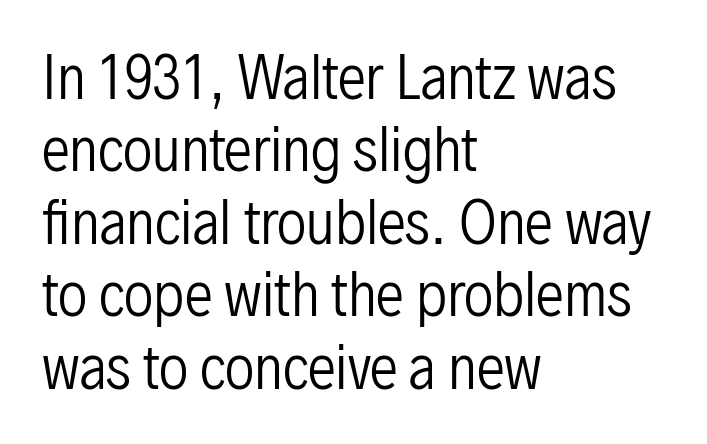
{"serif": "no", "italic": "no", "bold": "no", "weight": "regular", "width": "condensed", "stroke_contrast": "low", "x_height": "medium", "monospaced": "no", "underline": "no", "align": "left", "line_spacing": "normal", "line_spacing_ratio": 1.27, "letter_spacing": "normal", "letter_spacing_em": 0.0, "glyph_px": 57}
